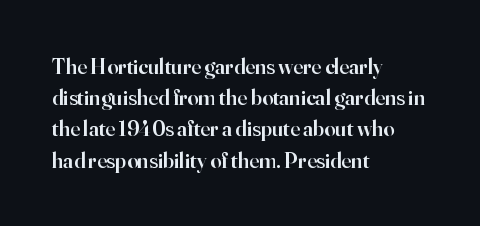
{"italic": "no", "bold": "semi", "underline": "no", "align": "left", "line_spacing": "normal", "line_spacing_ratio": 1.42, "letter_spacing": "normal", "letter_spacing_em": 0.0, "glyph_px": 22}
